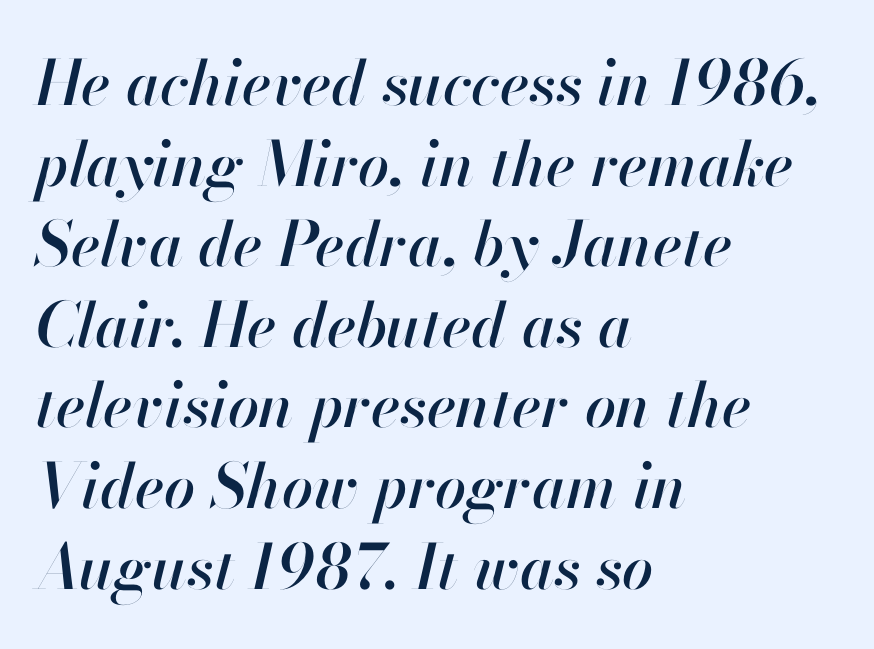
The glyphs are unaccompanied by any horizontal stroke below them. The specimen reads as italic at a glance. The typesetter chose a ragged-right arrangement here. These lines sit exactly where default settings would place them.
